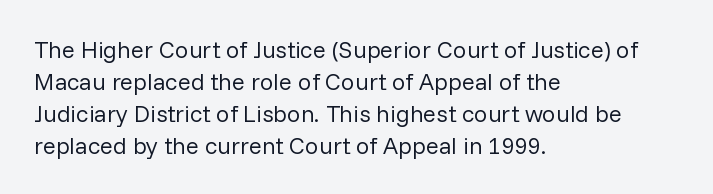
A bare baseline throughout the passage. Does the lettering tilt? It doesn't — this is upright. Leftover space on each line is placed entirely after the last word. Regarding leading, the lines here are spaced in the standard way. Inter-character spacing is left at the font's built-in metrics. Compared with a typical body face, this is equally light or lighter still.
